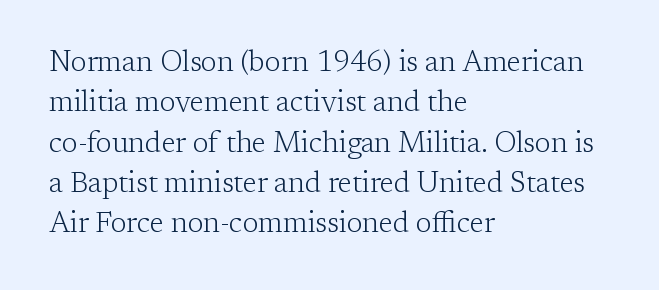
Q: Is the text bold? A: No.
Q: Is the text italic (slanted)? A: No, it is upright.
Q: Is the typeface a serif or a sans-serif typeface? A: Serif.
Q: Is the text underlined? A: No.
Q: How is the paragraph aligned? A: Left-aligned.
Q: Is the spacing between letters normal or unusually wide? A: Normal.
Q: Is the spacing between lines tight, normal or loose? A: Normal.
Q: Width (condensed, normal, or wide)? A: Normal.
Q: Stroke contrast? A: Low.
Q: x-height? A: Medium.
Q: Monospaced? A: No.
